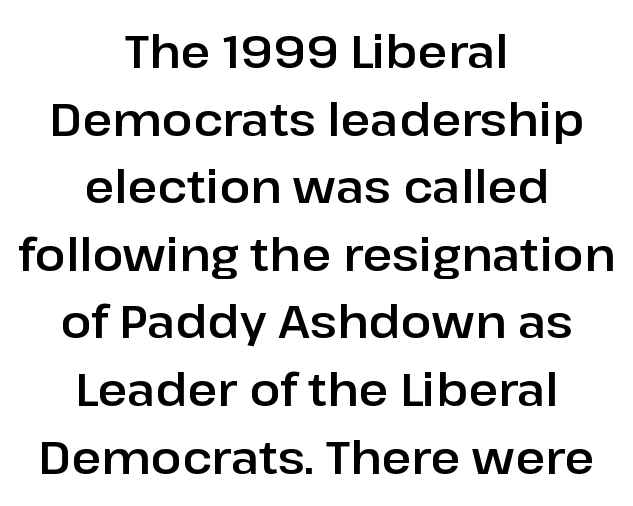
Q: Is the text italic (slanted)? A: No, it is upright.
Q: Is the typeface a serif or a sans-serif typeface? A: Sans-serif.
Q: Is the text underlined? A: No.
Q: How is the paragraph aligned? A: Centered.
Q: Is the spacing between letters normal or unusually wide? A: Normal.
Q: Is the spacing between lines tight, normal or loose? A: Normal.
Q: Width (condensed, normal, or wide)? A: Normal.
Q: Stroke contrast? A: Low.
Q: x-height? A: Medium.
Q: Monospaced? A: No.
